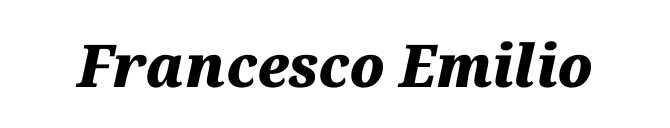
{"italic": "yes", "lean": "right", "slant_degrees": 12, "bold": "yes", "weight": "heavy", "width": "normal", "stroke_contrast": "medium", "x_height": "medium", "monospaced": "no", "underline": "no", "letter_spacing": "normal", "letter_spacing_em": 0.0, "glyph_px": 59}
